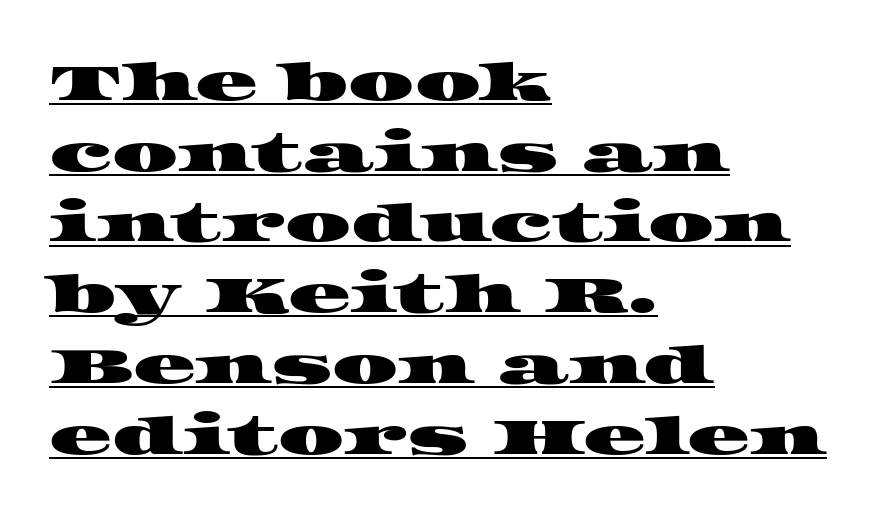
{"serif": "yes", "width": "wide", "stroke_contrast": "high", "x_height": "large", "monospaced": "no", "underline": "yes", "align": "left", "line_spacing": "normal", "line_spacing_ratio": 1.36, "letter_spacing": "normal", "letter_spacing_em": 0.0, "glyph_px": 52}
